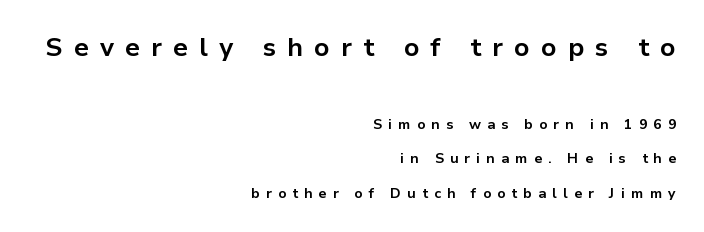
{"italic": "no", "bold": "yes", "underline": "no", "align": "right", "line_spacing": "loose", "line_spacing_ratio": 2.49, "letter_spacing": "wide", "letter_spacing_em": 0.43, "larger_block": "first", "size_ratio": 1.86, "glyph_px": 26}
